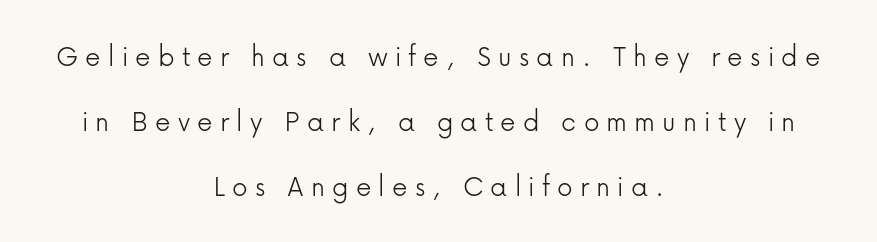
The face used here is proportionally spaced, like ordinary book or web type. Horizontal alignment here is central, giving a formal, balanced look. The weight tops out at a normal text grade. The font's upright variant was chosen for this text.
